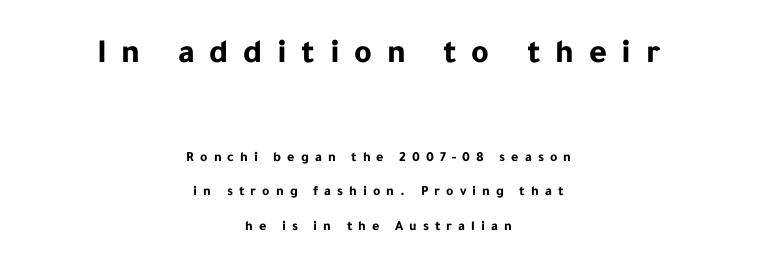
Unlike italic type, these characters show no tilt at all. The rendering positions every line midway between the sides. Think of a printed novel: that variable character pitch is what you see here. Students, observe: this is what heavily led, spacious text looks like. The type is letterspaced generously, with wide tracking.
